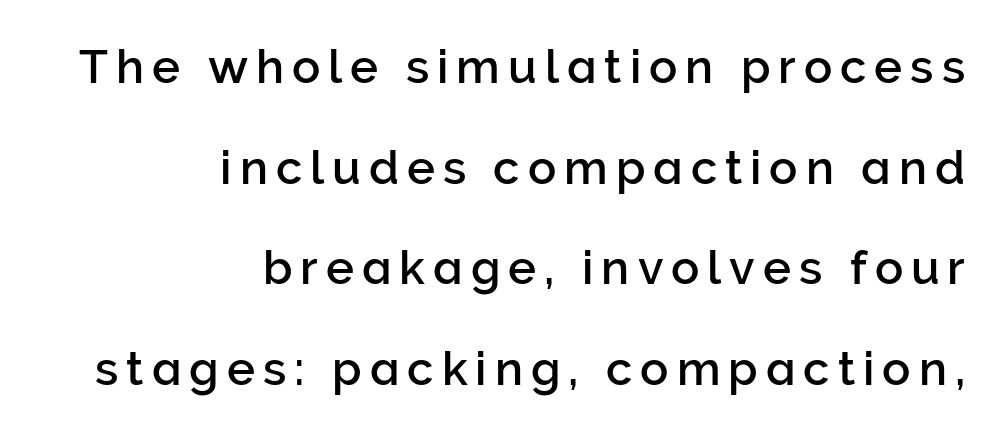
{"serif": "no", "italic": "no", "width": "normal", "stroke_contrast": "low", "x_height": "medium", "monospaced": "no", "underline": "no", "align": "right", "line_spacing": "loose", "line_spacing_ratio": 2.14, "glyph_px": 47}
